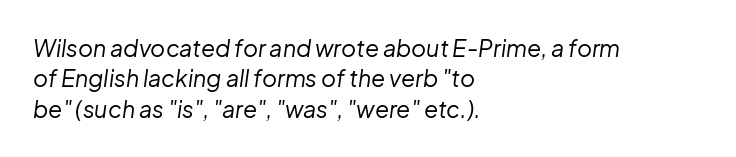
Does the lettering tilt? It does — this is italic. Does the leading feel generous? No, just average. Here the glyphs are tracked normally, forming tight word shapes. The lines are quadded left. Stroke mass is kept to a normal reading level or below.
